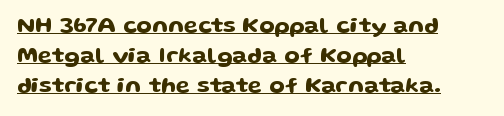
The image shows 23 px text type, upright; set left-aligned, normal line spacing (1.31x), normal letter spacing, underlined.
